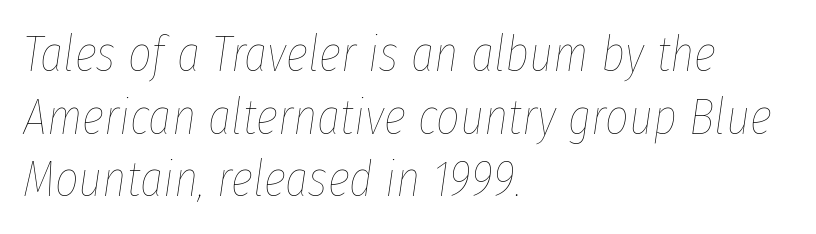
Q: Is the text bold? A: No.
Q: Is the text italic (slanted)? A: Yes, it leans right by about 8 degrees.
Q: Is the text underlined? A: No.
Q: How is the paragraph aligned? A: Left-aligned.
Q: Is the spacing between letters normal or unusually wide? A: Normal.
Q: Width (condensed, normal, or wide)? A: Condensed.
Q: Stroke contrast? A: Low.
Q: x-height? A: Medium.
Q: Monospaced? A: No.
